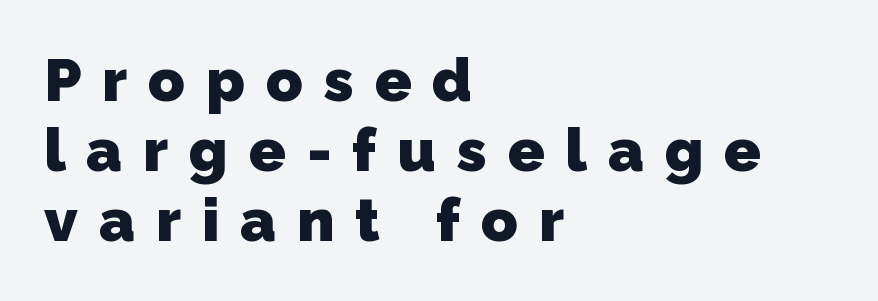
Q: Is the text bold? A: Yes.
Q: Is the typeface a serif or a sans-serif typeface? A: Sans-serif.
Q: Is the text underlined? A: No.
Q: How is the paragraph aligned? A: Left-aligned.
Q: Is the spacing between letters normal or unusually wide? A: Unusually wide.
Q: Width (condensed, normal, or wide)? A: Normal.
Q: Stroke contrast? A: Low.
Q: x-height? A: Medium.
Q: Monospaced? A: No.
